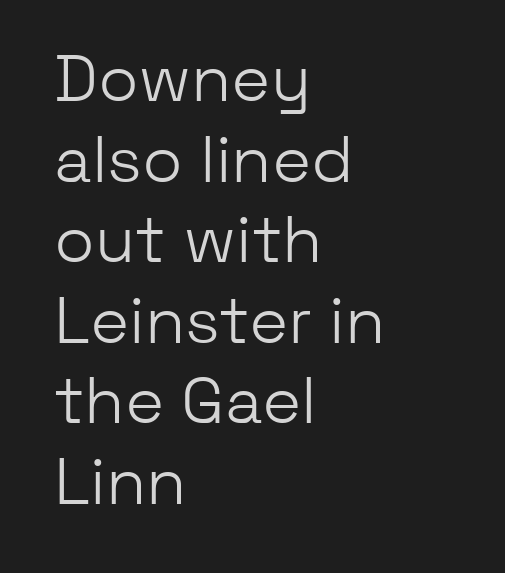
Stroke mass is kept to a normal reading level or below. If you drew a line through each stem, it would be perfectly vertical. Is the block centered? No — it sits flush against the left margin. The font family rendered here belongs to the sans-serif group. Words appear dense and cohesive because spacing is normal.
